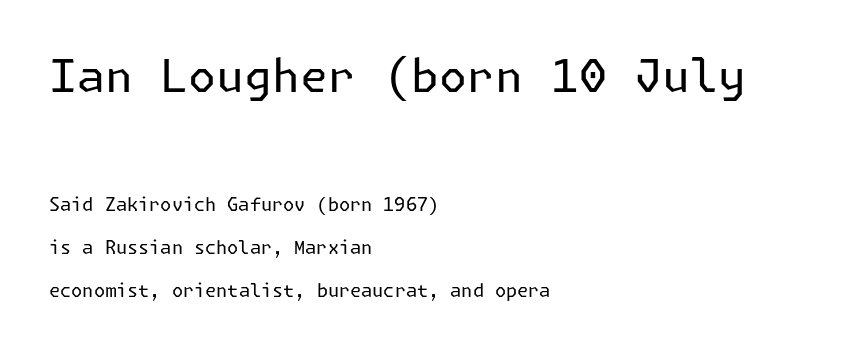
Block one is the big one; block two sits smaller underneath. Classification — sans serif. Beneath every word, the page is bare. Loosely led — the rows are spread out. No extra ink here — the face is not bold.
